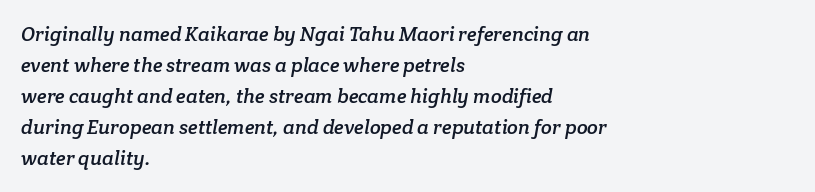
The image shows 20 px text type; set left-aligned, normal line spacing (1.55x), normal letter spacing, not underlined.
